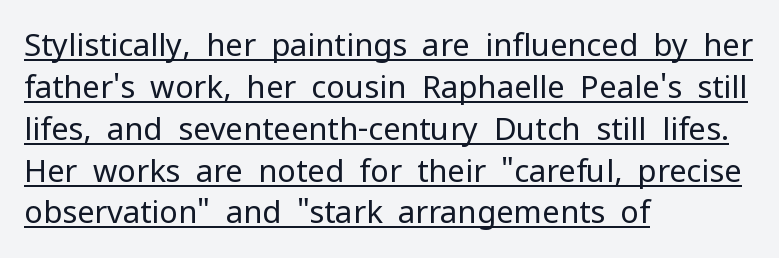
The compositor pushed each line to the left boundary. Weight: regular or lighter. The string is rendered with underlining switched on. Unlike italic type, these characters show no tilt at all.
